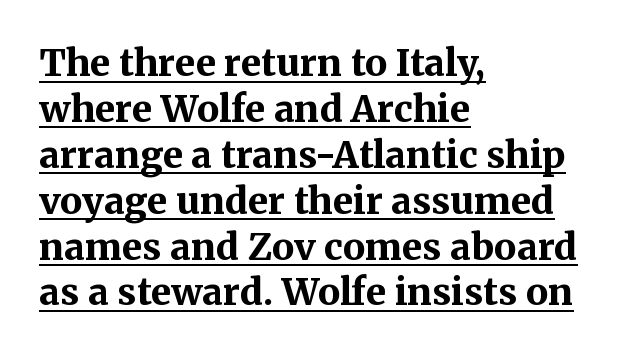
To sum up the face: it has serifs. Strong, thick strokes mark this as bold type. Nope, not italic — everything's standing straight. What decoration does the sample have? An underline. The passage shown has conventional tracking throughout.
